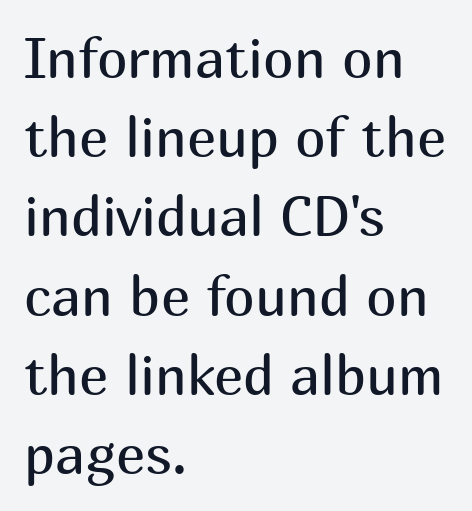
Q: Is the text bold? A: No.
Q: Is the text italic (slanted)? A: No, it is upright.
Q: Is the typeface a serif or a sans-serif typeface? A: Sans-serif.
Q: Is the text underlined? A: No.
Q: How is the paragraph aligned? A: Left-aligned.
Q: Is the spacing between letters normal or unusually wide? A: Normal.
Q: Is the spacing between lines tight, normal or loose? A: Normal.
Q: Width (condensed, normal, or wide)? A: Normal.
Q: Stroke contrast? A: Medium.
Q: x-height? A: Medium.
Q: Monospaced? A: No.
